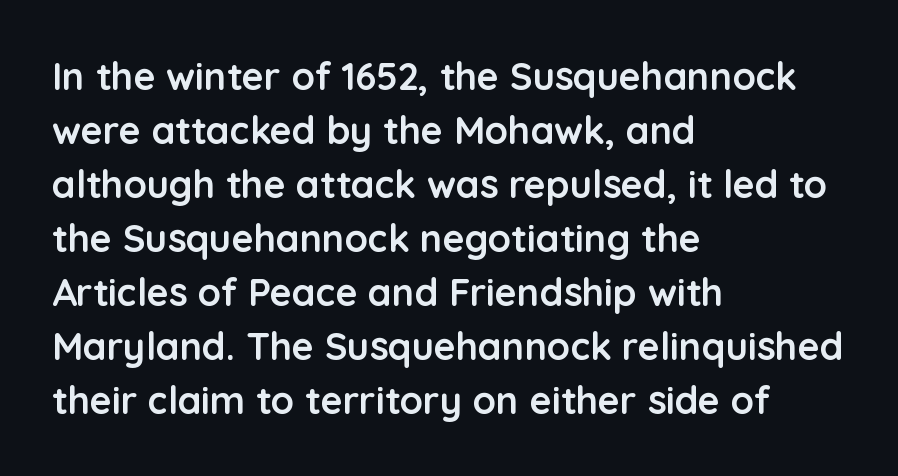
{"serif": "no", "italic": "no", "bold": "yes", "weight": "semibold", "width": "normal", "stroke_contrast": "low", "x_height": "medium", "monospaced": "no", "underline": "no", "align": "left", "line_spacing": "normal", "line_spacing_ratio": 1.42, "letter_spacing": "normal", "letter_spacing_em": 0.0, "glyph_px": 38}
